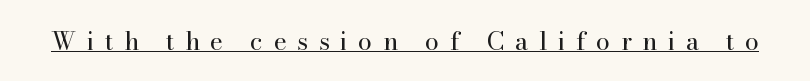
Q: Is the text bold? A: No.
Q: Is the text italic (slanted)? A: No, it is upright.
Q: Is the text underlined? A: Yes.
Q: Is the spacing between letters normal or unusually wide? A: Unusually wide.
